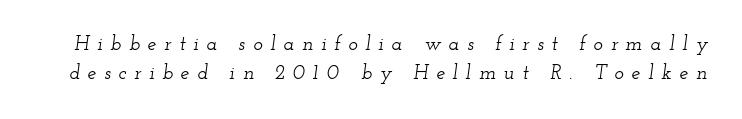
A typesetter would call this leading conventional body-copy spacing. Does extra space separate the letters? Yes, quite a lot of it. A bare baseline throughout the passage. Notice how the stems are inclined rather than vertical — that's the hallmark of italics.
